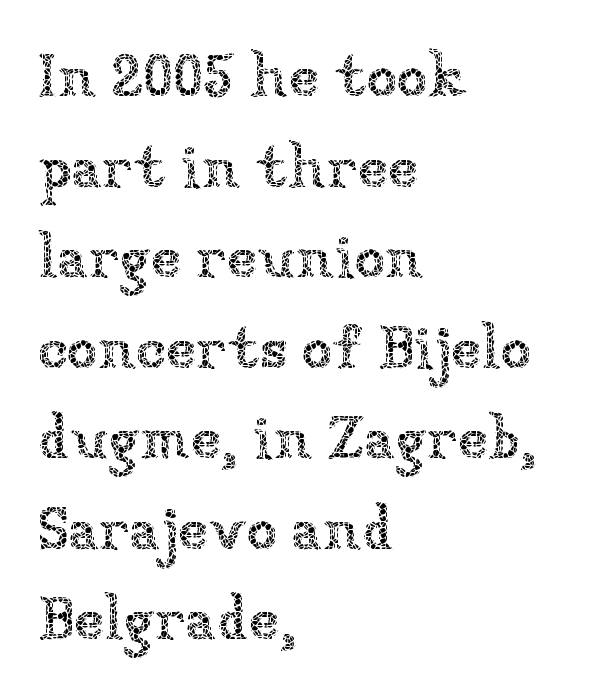
Character widths vary here, with narrow letters taking less room than wide ones. Characters follow at the spacing the type designer built in. Horizontal bands of white between lines are of average thickness. Vertical strokes here are truly vertical. The words here are not underlined.
